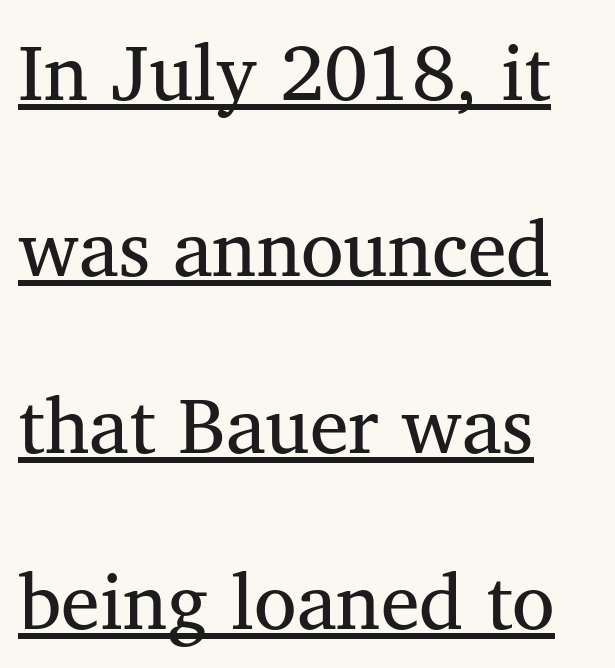
The image shows 78 px regular-weight serif type, upright; set left-aligned, loose line spacing (2.26x), normal letter spacing, underlined; medium stroke contrast and a medium x-height.
